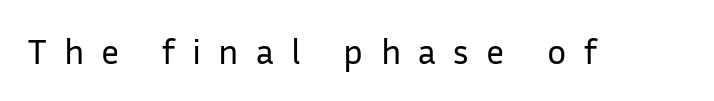
{"serif": "no", "italic": "no", "bold": "no", "weight": "regular", "width": "normal", "stroke_contrast": "low", "x_height": "medium", "monospaced": "no", "underline": "no", "letter_spacing": "wide", "letter_spacing_em": 0.48, "glyph_px": 36}
